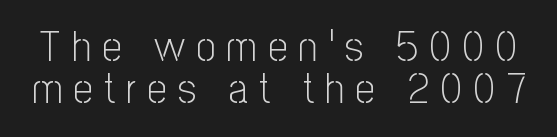
The image shows 43 px light, condensed sans-serif type, upright; set tight line spacing (0.97x), unusually wide letter spacing (+0.26 em), not underlined; low stroke contrast and a medium x-height.
